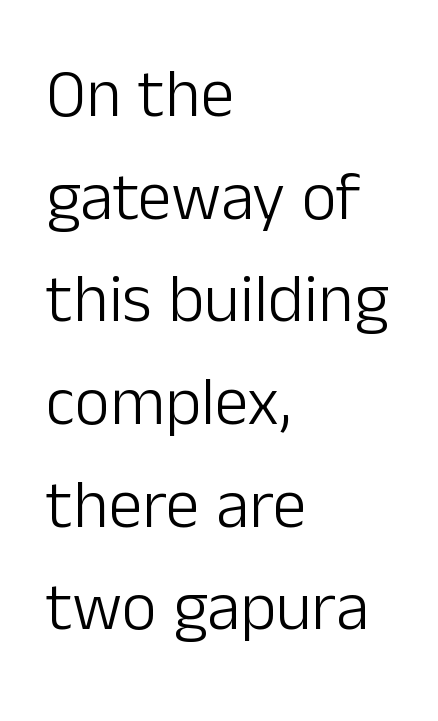
The image shows 68 px light sans-serif type, upright; set left-aligned, normal line spacing (1.51x), normal letter spacing, not underlined; low stroke contrast and a medium x-height.
